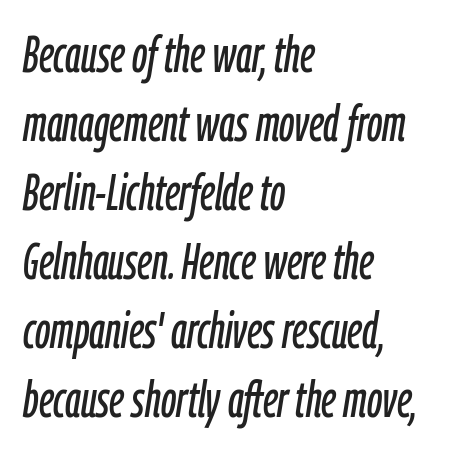
Q: Is the text italic (slanted)? A: Yes, it leans right by about 9 degrees.
Q: Is the text underlined? A: No.
Q: How is the paragraph aligned? A: Left-aligned.
Q: Is the spacing between letters normal or unusually wide? A: Normal.
Q: Is the spacing between lines tight, normal or loose? A: Normal.
Q: Width (condensed, normal, or wide)? A: Condensed.
Q: Stroke contrast? A: Low.
Q: x-height? A: Medium.
Q: Monospaced? A: No.
